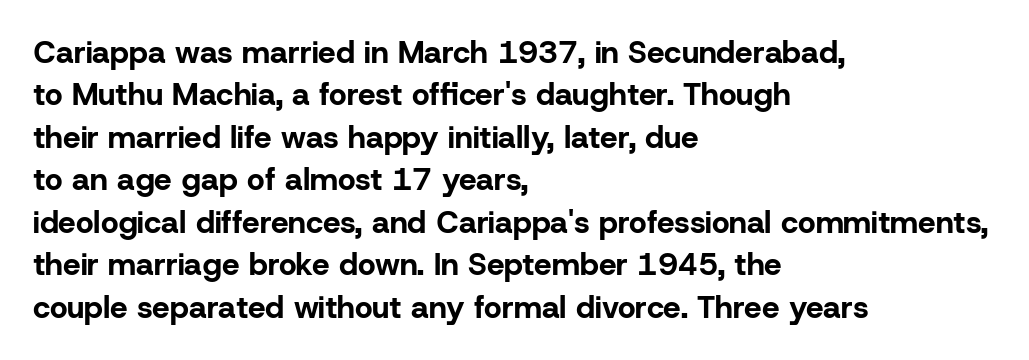
The setting favours the left margin, as ordinary paragraphs usually do. Reading down the column, the eye jumps a familiar distance to each next line. Each letter keeps its own natural width here, so spacing adapts to shape. The lettering stays uniformly vertical, giving the passage a roman look.
